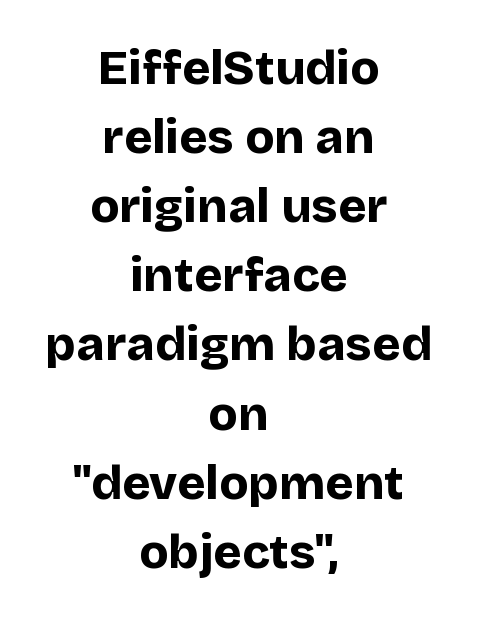
The image shows 48 px bold sans-serif type, upright; set centered, normal line spacing (1.44x), normal letter spacing, not underlined; low stroke contrast and a large x-height.
